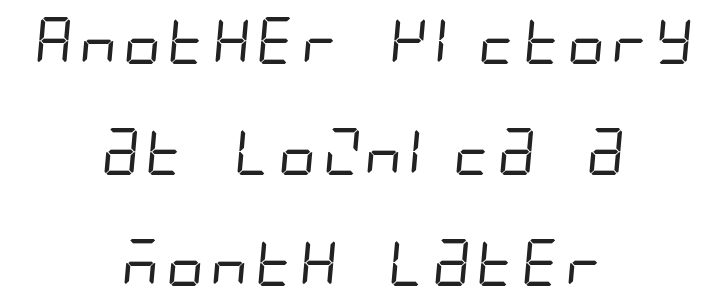
Does the type have serifs? No, each stem ends abruptly. The designer dialed line spacing up above the default. There is no visible air inserted between adjacent glyphs. The glyphs are unaccompanied by any horizontal stroke below them.
